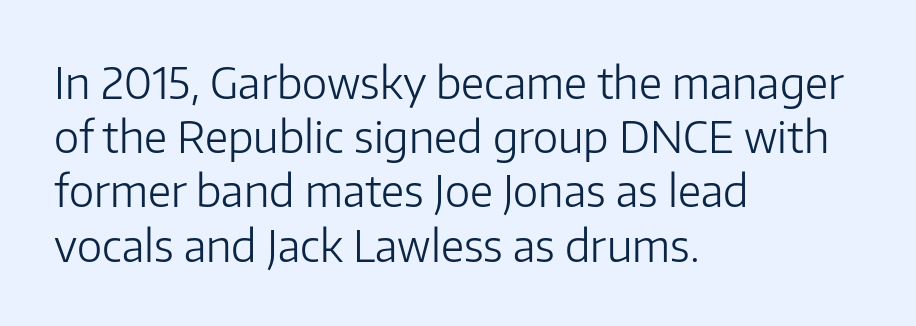
The image shows 43 px light sans-serif type, upright; set left-aligned, normal line spacing (1.26x), normal letter spacing, not underlined; low stroke contrast and a medium x-height.
